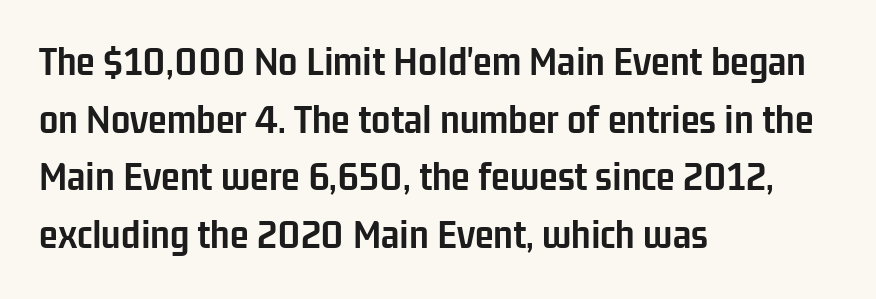
The image shows 43 px semibold, condensed sans-serif type, upright; set left-aligned, normal line spacing (1.34x), normal letter spacing, not underlined; low stroke contrast and a medium x-height.
